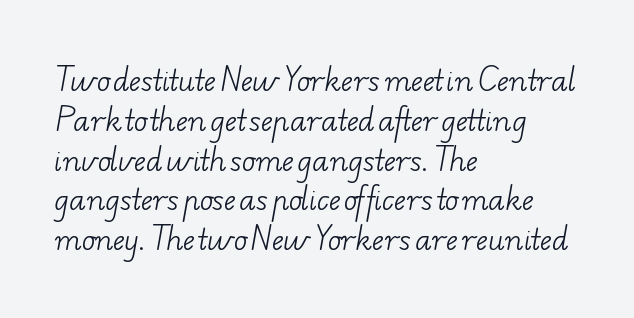
{"serif": "yes", "bold": "no", "weight": "light", "width": "wide", "stroke_contrast": "low", "x_height": "small", "monospaced": "no", "underline": "no", "align": "left", "line_spacing": "normal", "line_spacing_ratio": 1.42, "letter_spacing": "normal", "letter_spacing_em": 0.0, "glyph_px": 28}
